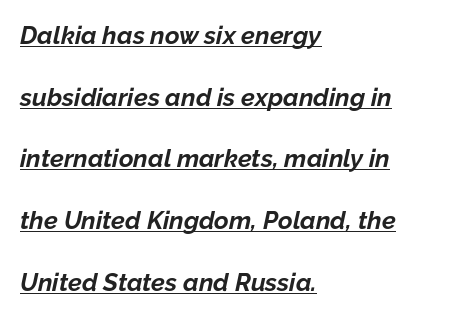
Q: Is the text bold? A: Yes.
Q: Is the text italic (slanted)? A: Yes, it leans right by about 12 degrees.
Q: Is the text underlined? A: Yes.
Q: How is the paragraph aligned? A: Left-aligned.
Q: Is the spacing between letters normal or unusually wide? A: Normal.
Q: Is the spacing between lines tight, normal or loose? A: Loose.
